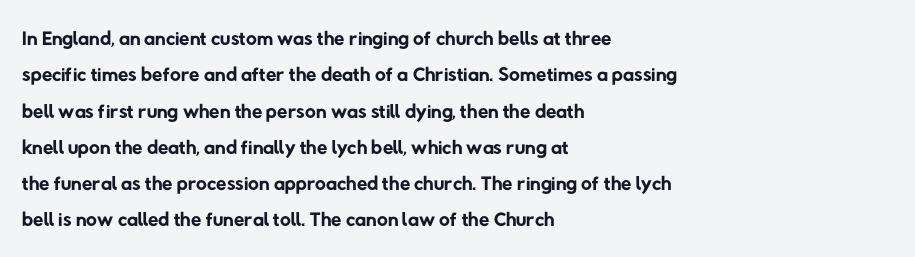
Varying glyph widths throughout — classic text-font behaviour. This sample uses a sans-serif face. All the whitespace from short lines collects on the right. Is the letter spacing exaggerated? No — it looks like the ordinary default.
